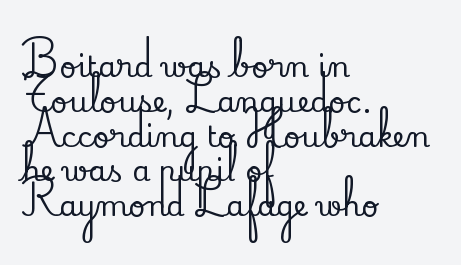
Standard letterfit; no display-style spreading of the glyphs. What kind of face is this? One with serifs. No word sits above an underline. Is there any slant? The stems are plumb. Spacing verdict: proportional, widths tailored to each character.
